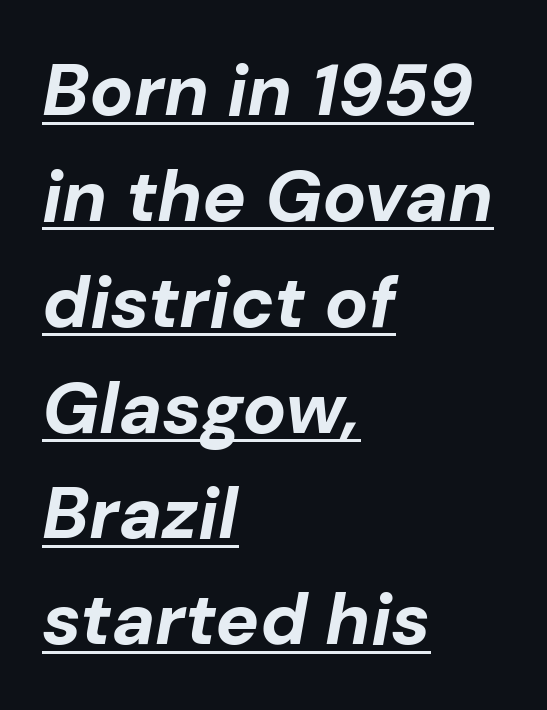
The image shows 73 px bold type, italic (leaning right); set left-aligned, normal line spacing (1.45x), normal letter spacing, underlined; low stroke contrast and a medium x-height.
